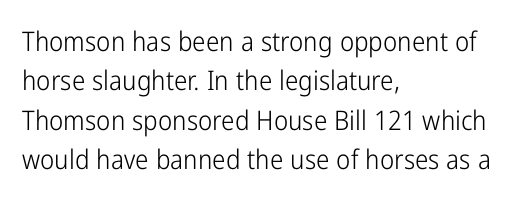
Quick note: not italic, upright. Is the stroke heavy? The answer is a plain regular-or-lighter. The setting favours the left margin, as ordinary paragraphs usually do. Has an underline been added? It has not. Tracking here is standard; glyphs follow each other at the usual distance. Line spacing here is normal.
